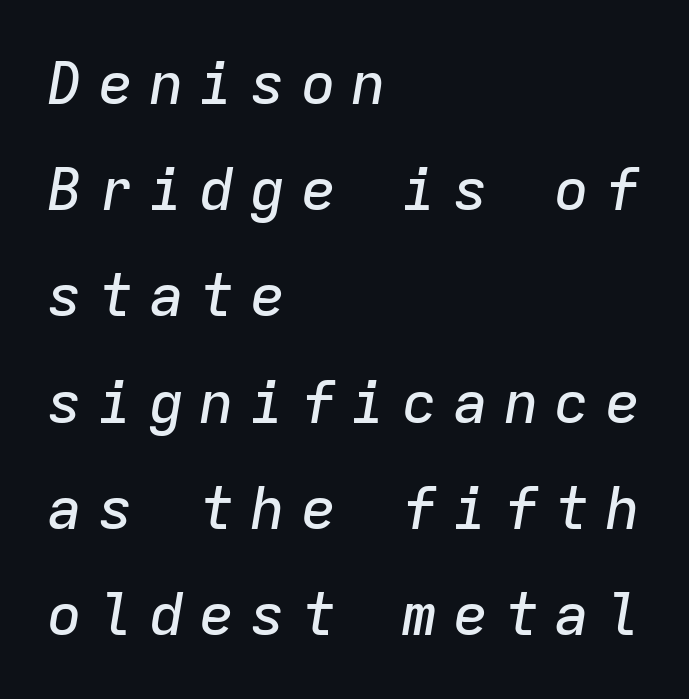
Q: Is the text italic (slanted)? A: Yes, it leans right by about 9 degrees.
Q: Is the text underlined? A: No.
Q: How is the paragraph aligned? A: Left-aligned.
Q: Is the spacing between letters normal or unusually wide? A: Unusually wide.
Q: Width (condensed, normal, or wide)? A: Normal.
Q: Stroke contrast? A: Low.
Q: x-height? A: Medium.
Q: Monospaced? A: Yes.
